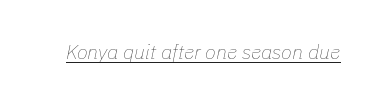
The face looks like a standard text weight, possibly lighter. Glance below the letters and you will spot a drawn line. What stands out about the letter spacing? Nothing — it is the standard amount. Notice how the stems are inclined rather than vertical — that's the hallmark of italics.
